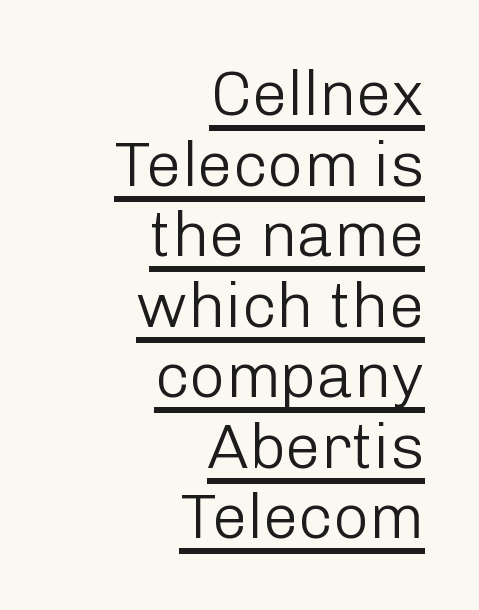
The rag falls on the left side of this text block. Here the designer chose a conventional face with non-uniform glyph widths. Italic: no, the glyphs are upright roman. The font sits on the lighter half of the weight spectrum, regular included. Between one letter and the next there's only the usual sliver of space.
